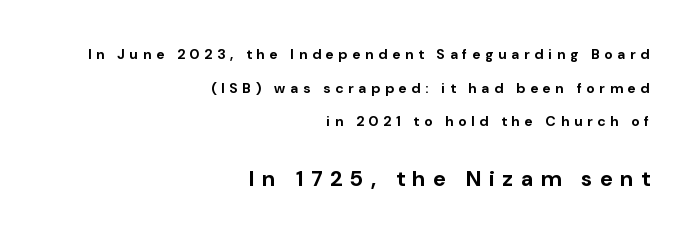
The image shows 22 px bold type, upright; set right-aligned, loose line spacing (2.41x), unusually wide letter spacing (+0.36 em), not underlined; the second (bottom) block is 1.57x larger.
